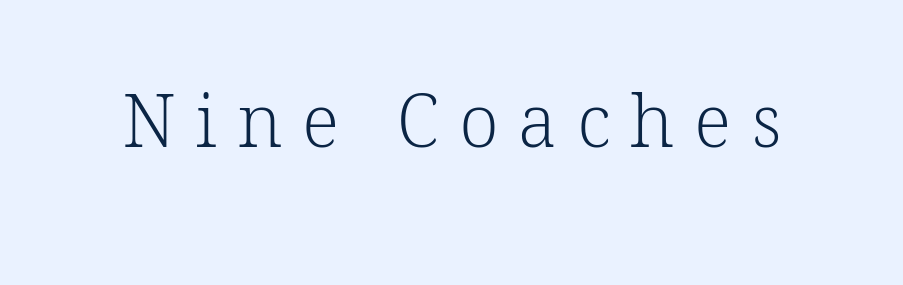
Q: Is the text bold? A: No.
Q: Is the text italic (slanted)? A: No, it is upright.
Q: Is the typeface a serif or a sans-serif typeface? A: Serif.
Q: Is the text underlined? A: No.
Q: Is the spacing between letters normal or unusually wide? A: Unusually wide.
Q: Width (condensed, normal, or wide)? A: Normal.
Q: Stroke contrast? A: Low.
Q: x-height? A: Medium.
Q: Monospaced? A: No.
